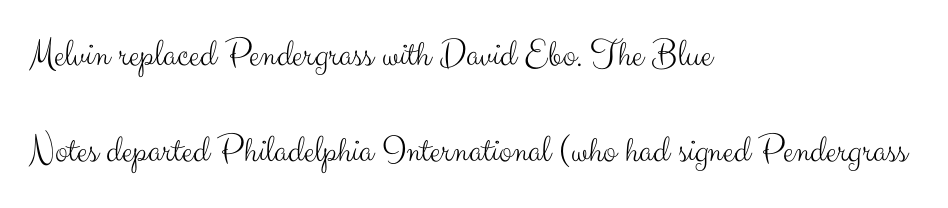
Q: Is the text bold? A: No.
Q: Is the text italic (slanted)? A: Yes.
Q: Is the typeface a serif or a sans-serif typeface? A: Sans-serif.
Q: Is the text underlined? A: No.
Q: How is the paragraph aligned? A: Left-aligned.
Q: Is the spacing between letters normal or unusually wide? A: Normal.
Q: Is the spacing between lines tight, normal or loose? A: Loose.
Q: Width (condensed, normal, or wide)? A: Normal.
Q: Stroke contrast? A: Medium.
Q: x-height? A: Small.
Q: Monospaced? A: No.
